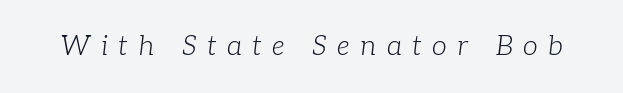
{"italic": "yes", "lean": "right", "slant_degrees": 7, "bold": "no", "underline": "no", "letter_spacing": "wide", "letter_spacing_em": 0.39, "glyph_px": 27}
